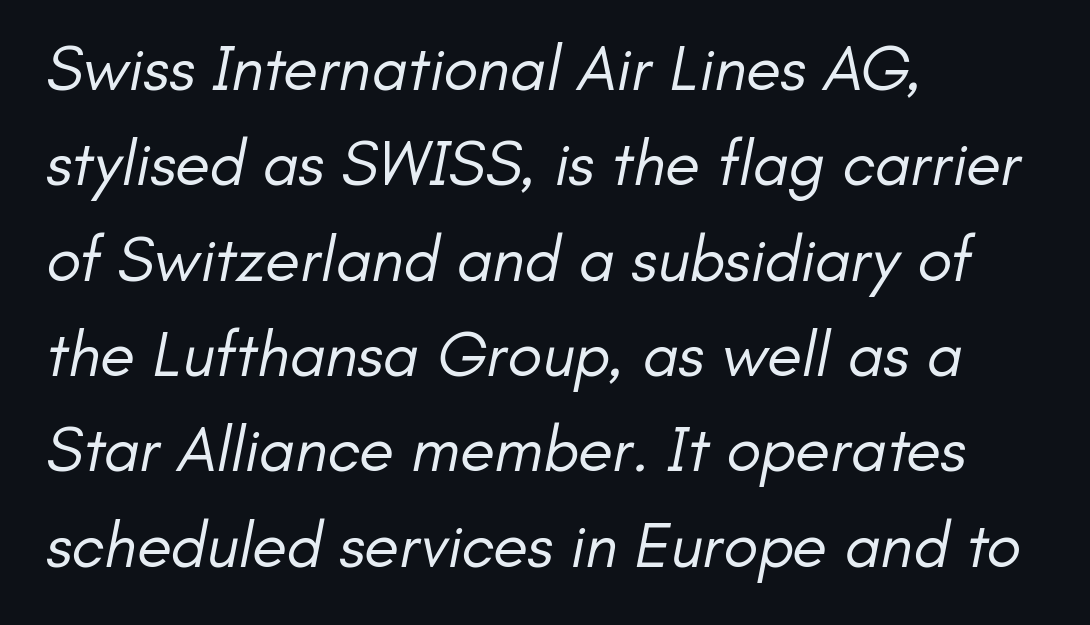
The image shows 64 px regular-weight sans-serif type; set left-aligned, normal line spacing (1.49x), normal letter spacing, not underlined; low stroke contrast and a small x-height.
